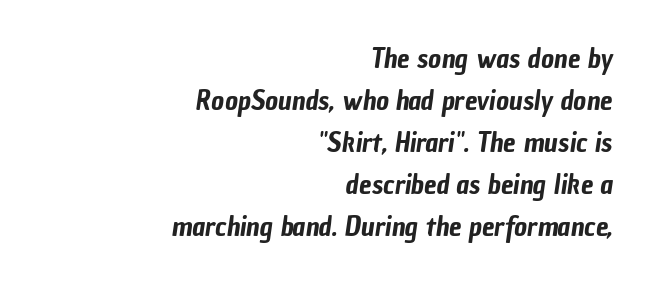
Q: Is the typeface a serif or a sans-serif typeface? A: Sans-serif.
Q: Is the text underlined? A: No.
Q: How is the paragraph aligned? A: Right-aligned.
Q: Is the spacing between letters normal or unusually wide? A: Normal.
Q: Is the spacing between lines tight, normal or loose? A: Normal.
Q: Width (condensed, normal, or wide)? A: Condensed.
Q: Stroke contrast? A: Low.
Q: x-height? A: Medium.
Q: Monospaced? A: No.
